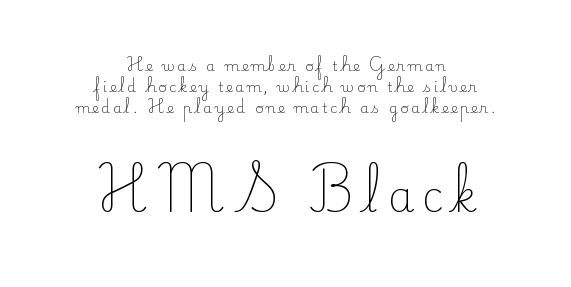
Q: Is the text bold? A: No.
Q: Is the text italic (slanted)? A: No, it is upright.
Q: Is the typeface a serif or a sans-serif typeface? A: Serif.
Q: Is the text underlined? A: No.
Q: How is the paragraph aligned? A: Centered.
Q: Is the spacing between letters normal or unusually wide? A: Unusually wide.
Q: Is the spacing between lines tight, normal or loose? A: Normal.
Q: Which block of text is set in a larger size, the first (top) or the second (bottom)? A: The second (bottom) one.
Q: Width (condensed, normal, or wide)? A: Normal.
Q: Stroke contrast? A: Low.
Q: x-height? A: Small.
Q: Monospaced? A: No.
